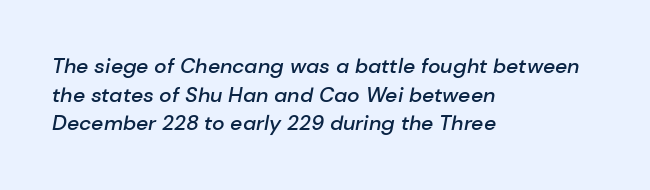
Q: Is the text bold? A: Semi-bold.
Q: Is the text italic (slanted)? A: Yes, it leans right by about 10 degrees.
Q: Is the text underlined? A: No.
Q: How is the paragraph aligned? A: Left-aligned.
Q: Is the spacing between letters normal or unusually wide? A: Normal.
Q: Is the spacing between lines tight, normal or loose? A: Normal.
